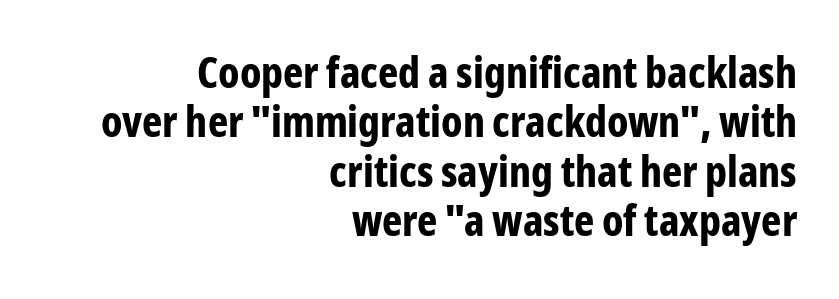
{"serif": "no", "italic": "no", "bold": "yes", "weight": "bold", "width": "condensed", "stroke_contrast": "low", "x_height": "medium", "monospaced": "no", "underline": "no", "align": "right", "line_spacing": "tight", "line_spacing_ratio": 1.15, "letter_spacing": "normal", "letter_spacing_em": 0.0, "glyph_px": 43}
